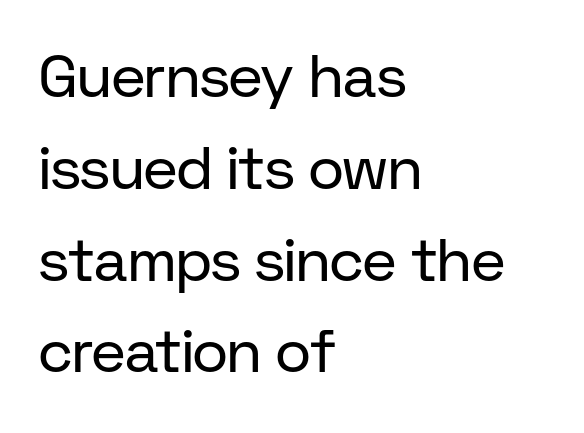
Q: Is the text bold? A: No.
Q: Is the text italic (slanted)? A: No, it is upright.
Q: Is the typeface a serif or a sans-serif typeface? A: Sans-serif.
Q: Is the text underlined? A: No.
Q: How is the paragraph aligned? A: Left-aligned.
Q: Is the spacing between letters normal or unusually wide? A: Normal.
Q: Is the spacing between lines tight, normal or loose? A: Normal.
Q: Width (condensed, normal, or wide)? A: Normal.
Q: Stroke contrast? A: Low.
Q: x-height? A: Medium.
Q: Monospaced? A: No.
